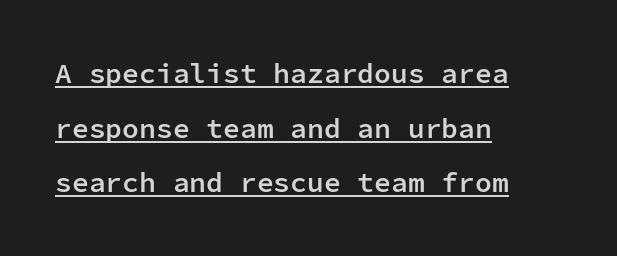
Monospaced: the letters line up in strict vertical columns. Looks like someone drew a line under every word here. The rendering shows plain stroke endings on the letterforms — a sans-serif design. Leading is clearly above the norm, producing a sparse column.
